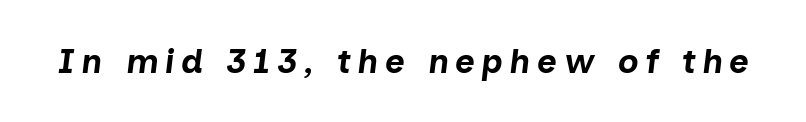
Think of a printed novel: that variable character pitch is what you see here. Descenders hang freely into open space. The font is running at its bold setting. The lettering tilts uniformly, giving the passage an italic look.
